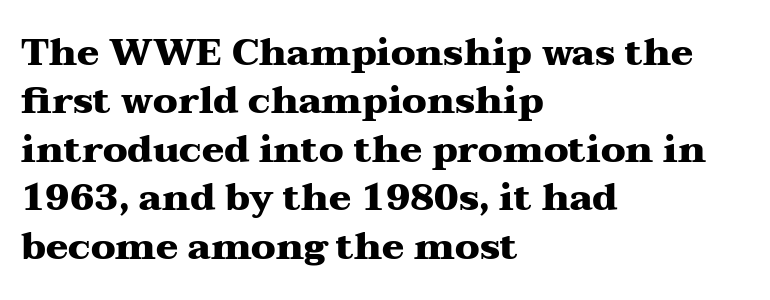
The image shows 37 px heavy, wide serif type, upright; set left-aligned, normal line spacing (1.31x), normal letter spacing, not underlined; medium stroke contrast and a medium x-height.
